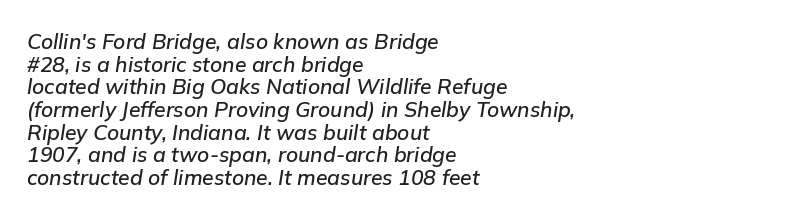
{"italic": "yes", "lean": "right", "slant_degrees": 9, "underline": "no", "align": "left", "line_spacing": "tight", "line_spacing_ratio": 1.08, "letter_spacing": "normal", "letter_spacing_em": 0.0, "glyph_px": 21}
